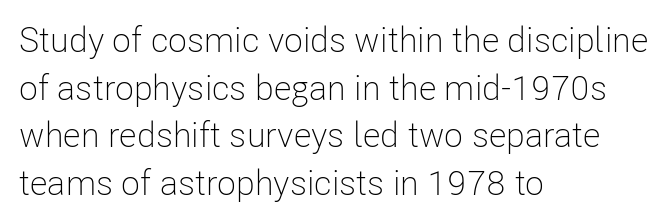
{"serif": "no", "italic": "no", "bold": "no", "weight": "light", "width": "condensed", "stroke_contrast": "low", "x_height": "medium", "monospaced": "no", "underline": "no", "align": "left", "line_spacing": "normal", "line_spacing_ratio": 1.36, "letter_spacing": "normal", "letter_spacing_em": 0.0, "glyph_px": 35}
